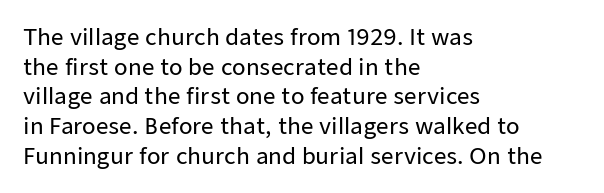
The image shows 22 px text type, upright; set left-aligned, normal line spacing (1.35x), normal letter spacing, not underlined.
